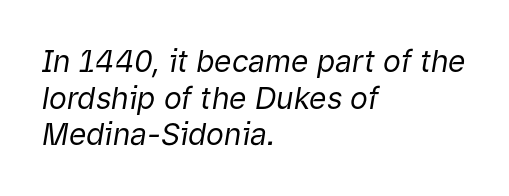
Q: Is the text bold? A: No.
Q: Is the text italic (slanted)? A: Yes, it leans right by about 9 degrees.
Q: Is the text underlined? A: No.
Q: How is the paragraph aligned? A: Left-aligned.
Q: Is the spacing between letters normal or unusually wide? A: Normal.
Q: Width (condensed, normal, or wide)? A: Normal.
Q: Stroke contrast? A: Low.
Q: x-height? A: Medium.
Q: Monospaced? A: No.
